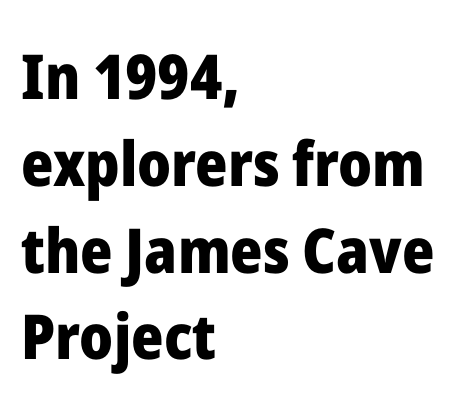
{"serif": "no", "italic": "no", "bold": "yes", "weight": "heavy", "width": "normal", "stroke_contrast": "low", "x_height": "medium", "monospaced": "no", "underline": "no", "align": "left", "line_spacing": "normal", "line_spacing_ratio": 1.4, "letter_spacing": "normal", "letter_spacing_em": 0.0, "glyph_px": 62}
